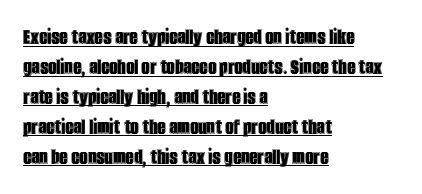
Q: Is the text italic (slanted)? A: No, it is upright.
Q: Is the text underlined? A: Yes.
Q: How is the paragraph aligned? A: Left-aligned.
Q: Is the spacing between letters normal or unusually wide? A: Normal.
Q: Is the spacing between lines tight, normal or loose? A: Normal.
